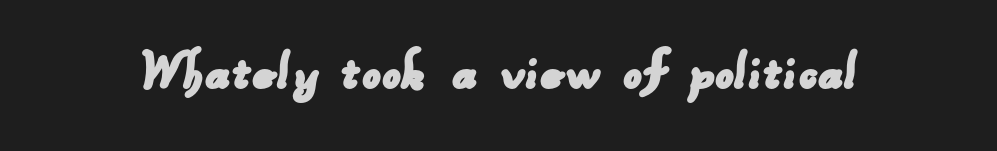
This sample has the flowing, uneven cadence of proportional lettering. Each letter's strokes conclude bluntly, with no projecting serifs. Only glyphs here, with clear space below each row. A typesetter would call this zero additional tracking.
